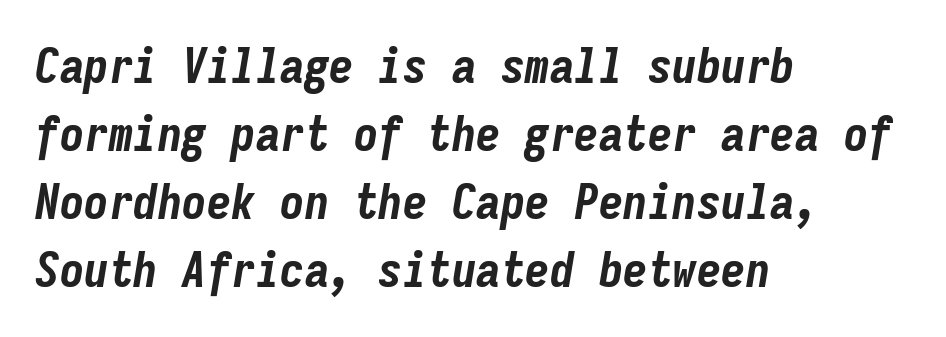
{"italic": "yes", "lean": "right", "slant_degrees": 9, "bold": "yes", "weight": "bold", "width": "condensed", "stroke_contrast": "low", "x_height": "medium", "monospaced": "yes", "underline": "no", "align": "left", "line_spacing": "normal", "line_spacing_ratio": 1.39, "letter_spacing": "normal", "letter_spacing_em": 0.0, "glyph_px": 49}
